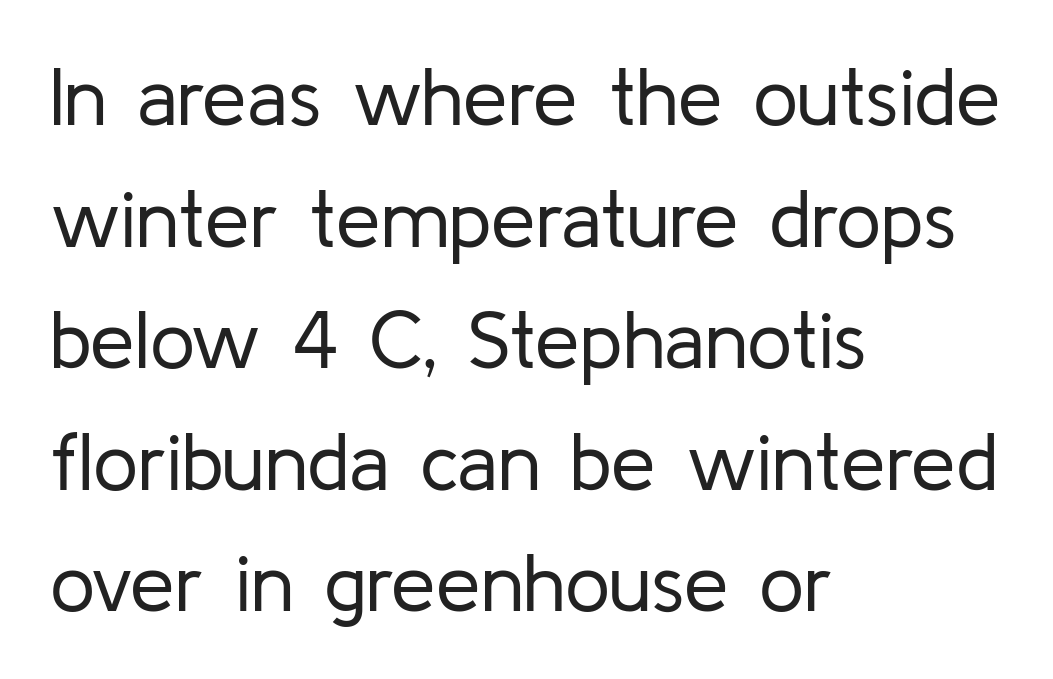
Nothing heavy about these letters — not bold at all. Varying glyph widths throughout — classic text-font behaviour. In terms of leading, this rendering sits right in the middle. The passage shown is typeset with a sans-serif family.
